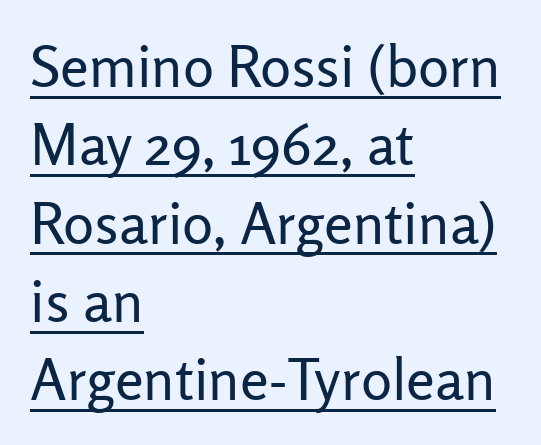
{"serif": "no", "italic": "no", "bold": "no", "weight": "regular", "width": "normal", "stroke_contrast": "low", "x_height": "medium", "monospaced": "no", "underline": "yes", "align": "left", "line_spacing": "normal", "line_spacing_ratio": 1.35, "letter_spacing": "normal", "letter_spacing_em": 0.0, "glyph_px": 58}
